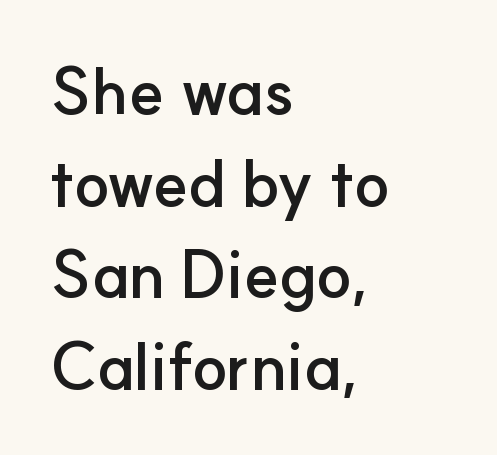
{"serif": "no", "italic": "no", "bold": "yes", "weight": "semibold", "width": "normal", "stroke_contrast": "low", "x_height": "small", "monospaced": "no", "underline": "no", "align": "left", "line_spacing": "normal", "line_spacing_ratio": 1.41, "letter_spacing": "normal", "letter_spacing_em": 0.0, "glyph_px": 65}
